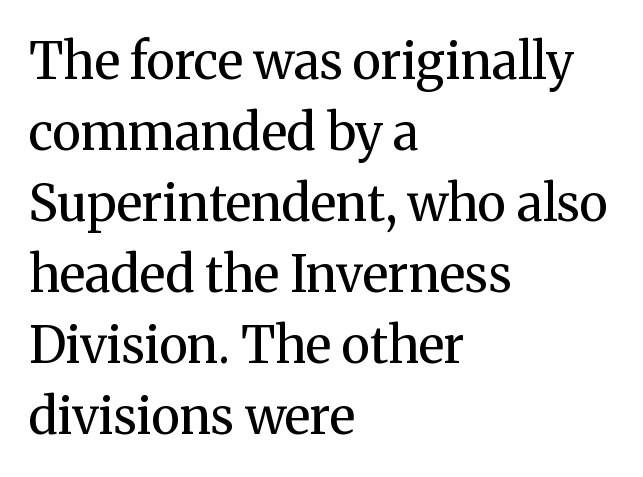
The rendering anchors every line to the left-hand side. In terms of posture, this sample is upright. Decoration check: the copy has no underline. The face used here is proportionally spaced, like ordinary book or web type.
